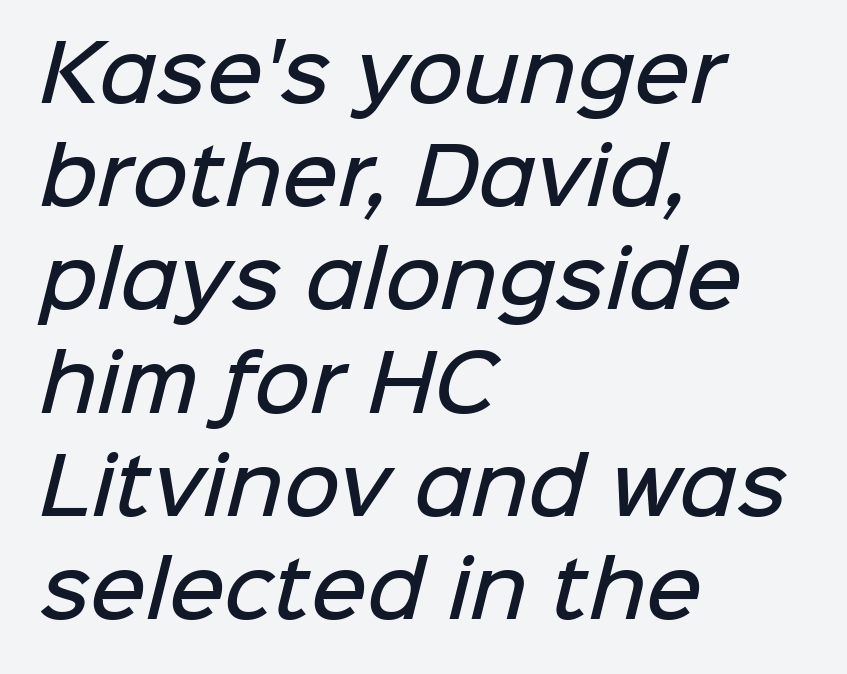
The image shows 77 px semibold sans-serif type; set left-aligned, normal line spacing (1.34x), normal letter spacing, not underlined; low stroke contrast and a medium x-height.
